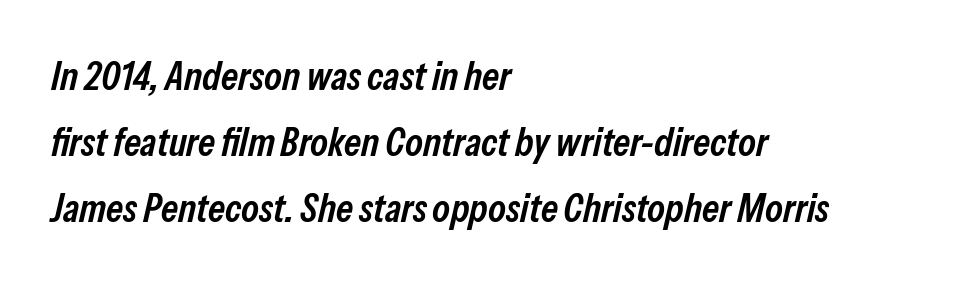
The whole block is typeset with a tilt. Tracking value appears to be zero — textbook default spacing. This rendering features lettering with no underline. The rendering uses a moderate line-height, typical for paragraphs. Is the block centered? No — it sits flush against the left margin. This sample has the flowing, uneven cadence of proportional lettering.
